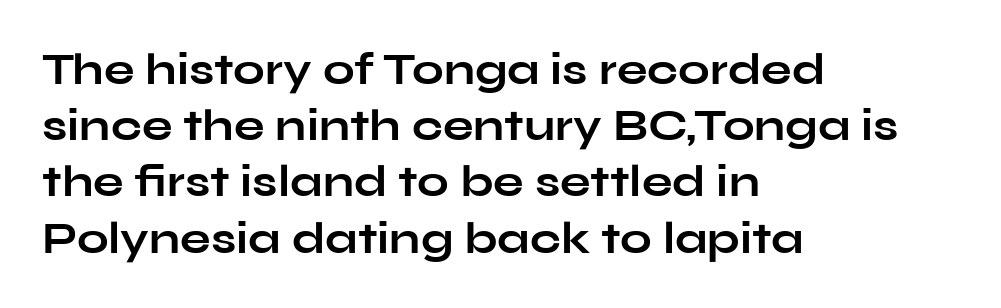
{"serif": "no", "italic": "no", "bold": "yes", "weight": "bold", "width": "wide", "stroke_contrast": "low", "x_height": "medium", "monospaced": "no", "underline": "no", "align": "left", "line_spacing": "normal", "line_spacing_ratio": 1.25, "letter_spacing": "normal", "letter_spacing_em": 0.0, "glyph_px": 45}
